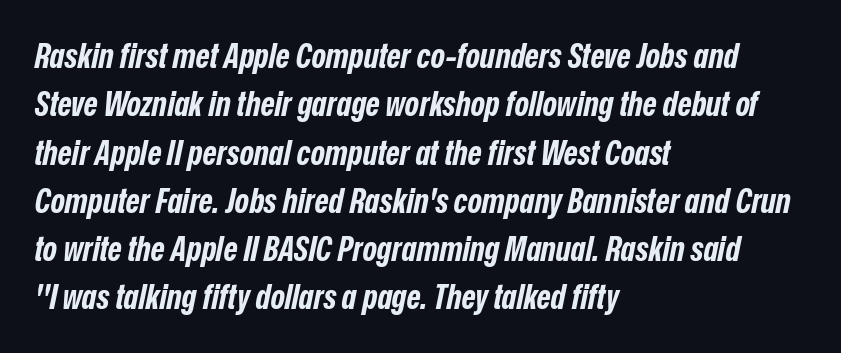
Q: Is the text bold? A: Yes.
Q: Is the text italic (slanted)? A: Yes, it leans right by about 12 degrees.
Q: Is the text underlined? A: No.
Q: How is the paragraph aligned? A: Left-aligned.
Q: Is the spacing between letters normal or unusually wide? A: Normal.
Q: Is the spacing between lines tight, normal or loose? A: Normal.
Q: Width (condensed, normal, or wide)? A: Condensed.
Q: Stroke contrast? A: Low.
Q: x-height? A: Medium.
Q: Monospaced? A: No.
